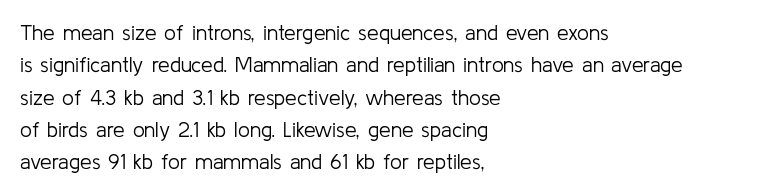
{"italic": "no", "bold": "no", "underline": "no", "align": "left", "line_spacing": "normal", "line_spacing_ratio": 1.54, "letter_spacing": "normal", "letter_spacing_em": 0.0, "glyph_px": 21}
